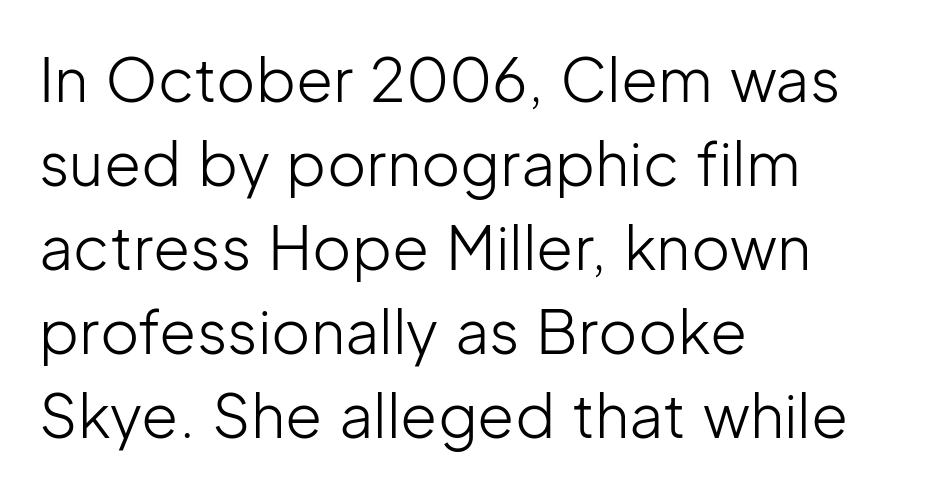
{"serif": "no", "italic": "no", "bold": "no", "weight": "light", "width": "normal", "stroke_contrast": "low", "x_height": "medium", "monospaced": "no", "underline": "no", "align": "left", "line_spacing": "normal", "line_spacing_ratio": 1.4, "letter_spacing": "normal", "letter_spacing_em": 0.0, "glyph_px": 60}
